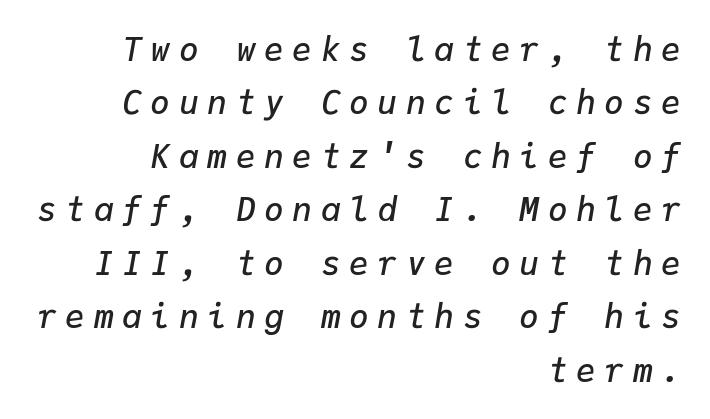
{"italic": "yes", "lean": "right", "slant_degrees": 9, "bold": "semi", "weight": "semibold", "width": "normal", "stroke_contrast": "low", "x_height": "medium", "monospaced": "yes", "underline": "no", "align": "right", "line_spacing": "normal", "line_spacing_ratio": 1.62, "letter_spacing": "wide", "letter_spacing_em": 0.26, "glyph_px": 33}
